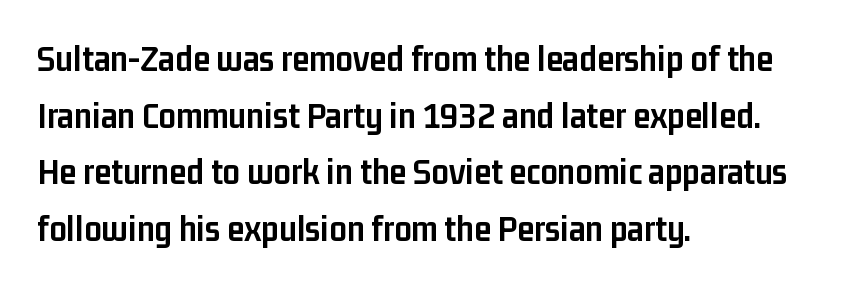
{"serif": "no", "italic": "no", "bold": "yes", "weight": "semibold", "width": "condensed", "stroke_contrast": "low", "x_height": "medium", "monospaced": "no", "underline": "no", "align": "left", "line_spacing": "normal", "line_spacing_ratio": 1.49, "letter_spacing": "normal", "letter_spacing_em": 0.0, "glyph_px": 38}
